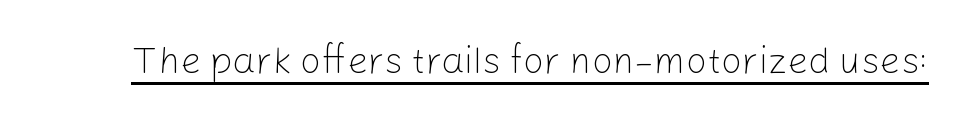
The passage shown is typed in a proportional face where columns would drift. Inter-character spacing is left at the font's built-in metrics. I'd call this a sans setting — the letters go barefoot. The letterforms sit at book weight or below. The letters stand straight up with perfectly vertical stems.
